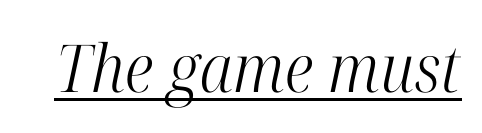
{"serif": "yes", "italic": "yes", "lean": "right", "slant_degrees": 12, "bold": "no", "weight": "light", "width": "condensed", "stroke_contrast": "high", "x_height": "medium", "monospaced": "no", "underline": "yes", "letter_spacing": "normal", "letter_spacing_em": 0.0, "glyph_px": 66}
